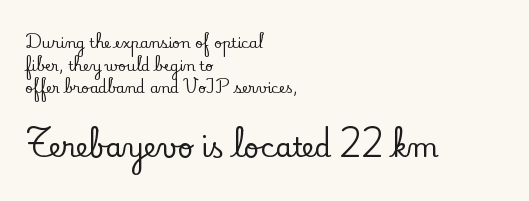
{"italic": "no", "underline": "no", "align": "left", "line_spacing": "normal", "line_spacing_ratio": 1.61, "letter_spacing": "normal", "letter_spacing_em": 0.0, "larger_block": "second", "size_ratio": 1.93, "glyph_px": 27}
